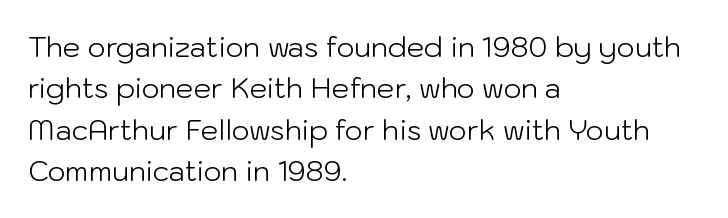
A light-to-regular cut is what we see here. To sum up the face: it is a sans, with no serifs. Looks like regular typesetting: each glyph gets only the width it needs. Unlike italic type, these characters show no tilt at all.
